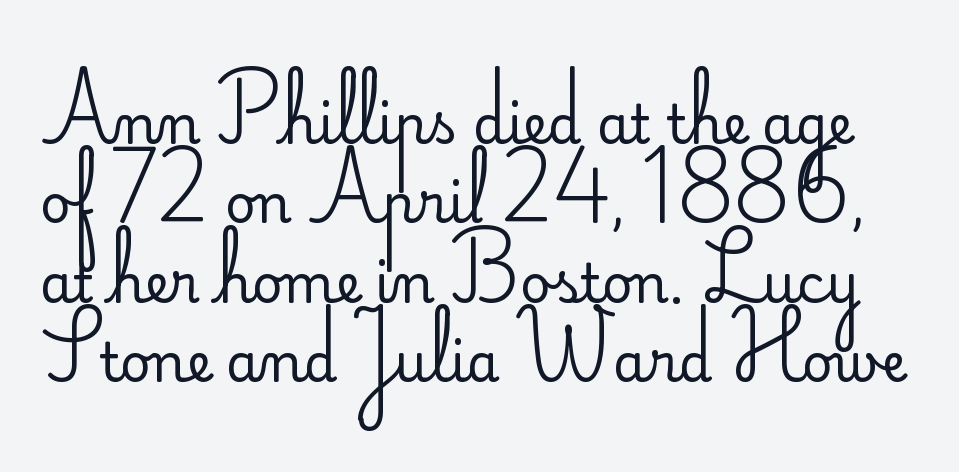
Q: Is the text bold? A: No.
Q: Is the text italic (slanted)? A: No, it is upright.
Q: Is the typeface a serif or a sans-serif typeface? A: Sans-serif.
Q: Is the text underlined? A: No.
Q: Is the spacing between letters normal or unusually wide? A: Normal.
Q: Is the spacing between lines tight, normal or loose? A: Normal.
Q: Width (condensed, normal, or wide)? A: Normal.
Q: Stroke contrast? A: Low.
Q: x-height? A: Small.
Q: Monospaced? A: No.
